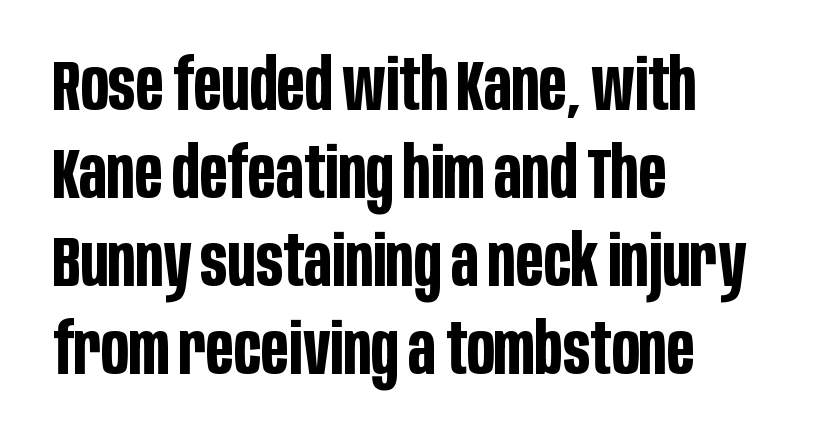
Q: Is the text bold? A: Yes.
Q: Is the text italic (slanted)? A: No, it is upright.
Q: Is the typeface a serif or a sans-serif typeface? A: Sans-serif.
Q: Is the text underlined? A: No.
Q: How is the paragraph aligned? A: Left-aligned.
Q: Is the spacing between letters normal or unusually wide? A: Normal.
Q: Width (condensed, normal, or wide)? A: Condensed.
Q: Stroke contrast? A: Low.
Q: x-height? A: Large.
Q: Monospaced? A: No.
